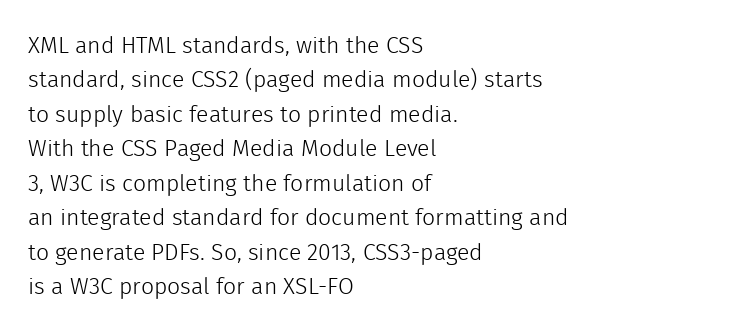
The image shows 23 px text type, upright; set left-aligned, normal line spacing (1.5x), normal letter spacing, not underlined.
